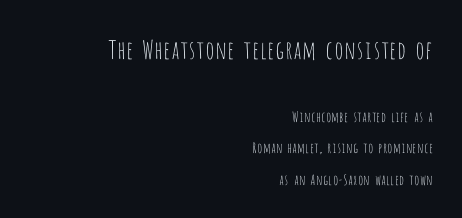
Q: Is the text bold? A: No.
Q: Is the text italic (slanted)? A: No, it is upright.
Q: Is the text underlined? A: No.
Q: How is the paragraph aligned? A: Right-aligned.
Q: Is the spacing between letters normal or unusually wide? A: Normal.
Q: Is the spacing between lines tight, normal or loose? A: Loose.
Q: Which block of text is set in a larger size, the first (top) or the second (bottom)? A: The first (top) one.
